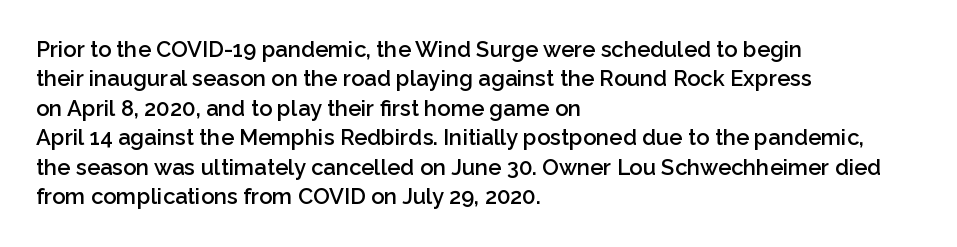
Q: Is the text bold? A: Semi-bold.
Q: Is the text italic (slanted)? A: No, it is upright.
Q: Is the text underlined? A: No.
Q: How is the paragraph aligned? A: Left-aligned.
Q: Is the spacing between letters normal or unusually wide? A: Normal.
Q: Is the spacing between lines tight, normal or loose? A: Normal.
